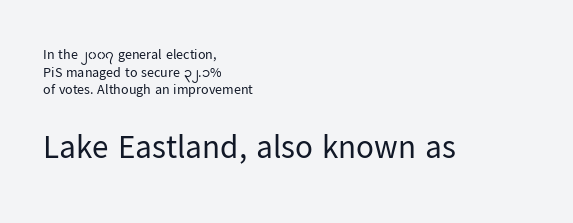
The image shows 33 px regular-weight sans-serif type, upright; set left-aligned, normal line spacing (1.26x), normal letter spacing, not underlined; the second (bottom) block is 2.36x larger; low stroke contrast and a medium x-height.
